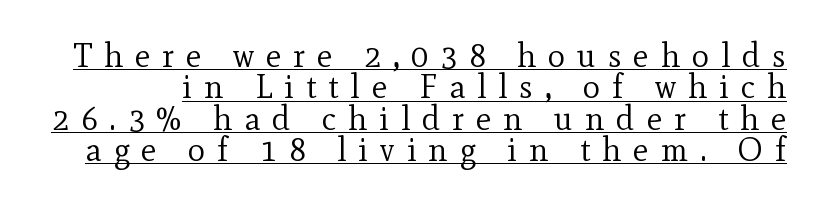
The image shows 33 px regular-weight serif type, upright; set tight line spacing (0.95x), unusually wide letter spacing (+0.36 em), underlined; a small x-height.
